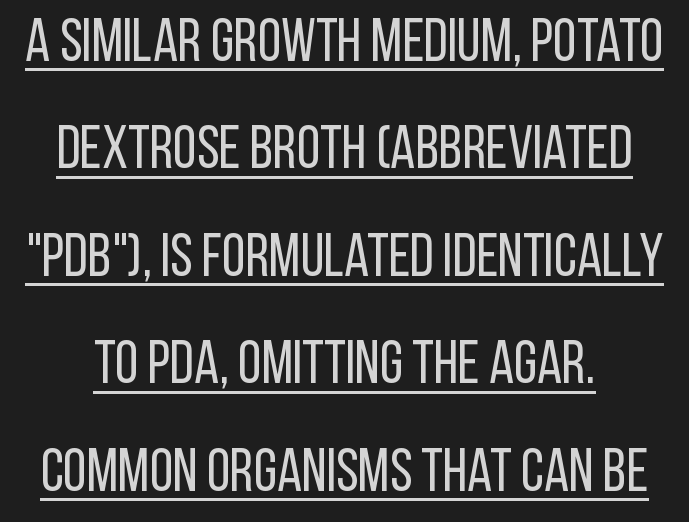
{"serif": "no", "italic": "no", "bold": "no", "weight": "regular", "width": "condensed", "stroke_contrast": "low", "x_height": "large", "monospaced": "no", "underline": "yes", "line_spacing_ratio": 1.79, "letter_spacing": "normal", "letter_spacing_em": 0.0, "glyph_px": 60}
